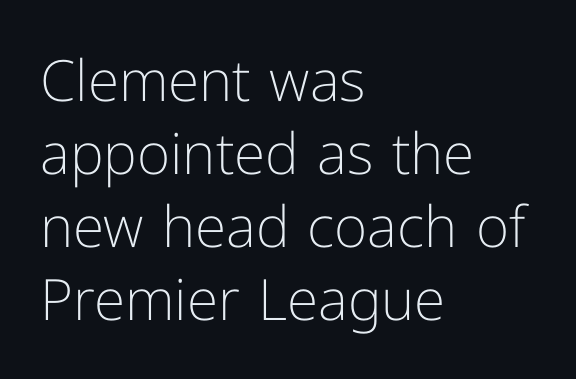
Q: Is the text bold? A: No.
Q: Is the text italic (slanted)? A: No, it is upright.
Q: Is the typeface a serif or a sans-serif typeface? A: Sans-serif.
Q: Is the text underlined? A: No.
Q: How is the paragraph aligned? A: Left-aligned.
Q: Is the spacing between letters normal or unusually wide? A: Normal.
Q: Is the spacing between lines tight, normal or loose? A: Normal.
Q: Width (condensed, normal, or wide)? A: Normal.
Q: Stroke contrast? A: Low.
Q: x-height? A: Medium.
Q: Monospaced? A: No.
